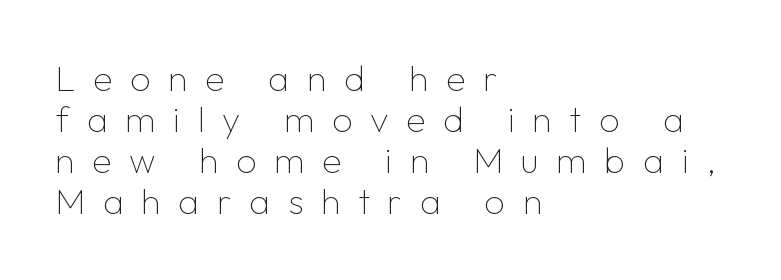
Q: Is the text bold? A: No.
Q: Is the text italic (slanted)? A: No, it is upright.
Q: Is the typeface a serif or a sans-serif typeface? A: Sans-serif.
Q: Is the text underlined? A: No.
Q: How is the paragraph aligned? A: Left-aligned.
Q: Is the spacing between letters normal or unusually wide? A: Unusually wide.
Q: Is the spacing between lines tight, normal or loose? A: Tight.
Q: Width (condensed, normal, or wide)? A: Normal.
Q: Stroke contrast? A: Low.
Q: x-height? A: Medium.
Q: Monospaced? A: No.
